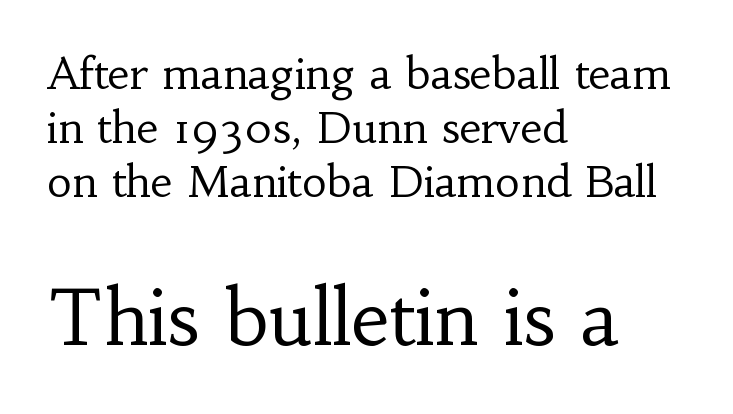
{"serif": "yes", "italic": "no", "bold": "no", "weight": "regular", "width": "normal", "stroke_contrast": "low", "x_height": "small", "monospaced": "no", "underline": "no", "align": "left", "line_spacing": "normal", "line_spacing_ratio": 1.26, "letter_spacing": "normal", "letter_spacing_em": 0.0, "larger_block": "second", "size_ratio": 1.77, "glyph_px": 76}
